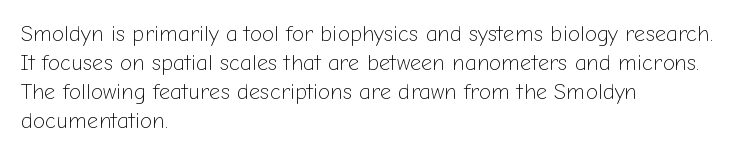
Q: Is the text bold? A: No.
Q: Is the text italic (slanted)? A: No, it is upright.
Q: Is the text underlined? A: No.
Q: How is the paragraph aligned? A: Left-aligned.
Q: Is the spacing between letters normal or unusually wide? A: Normal.
Q: Is the spacing between lines tight, normal or loose? A: Normal.
